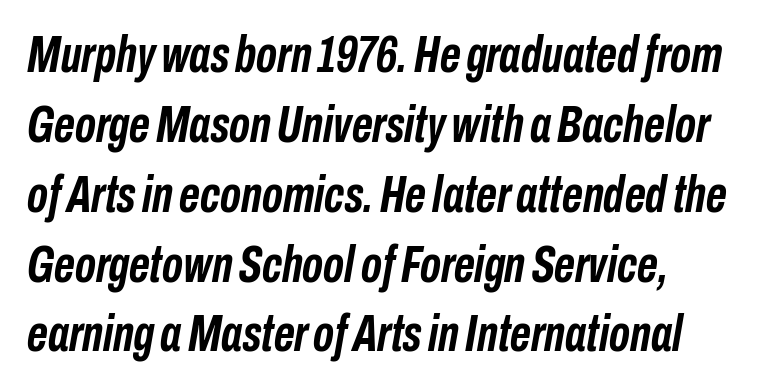
The image shows 51 px semibold, condensed type, italic (leaning right); set left-aligned, normal line spacing (1.37x), normal letter spacing, not underlined; low stroke contrast and a medium x-height.
